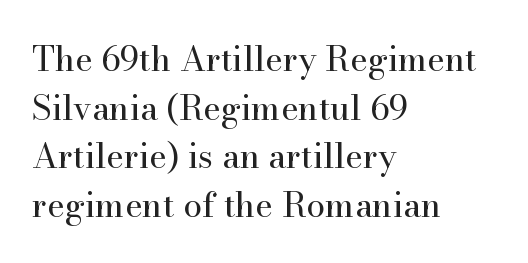
The image shows 34 px regular-weight serif type, upright; set left-aligned, normal line spacing (1.43x), normal letter spacing, not underlined; high stroke contrast and a small x-height.
